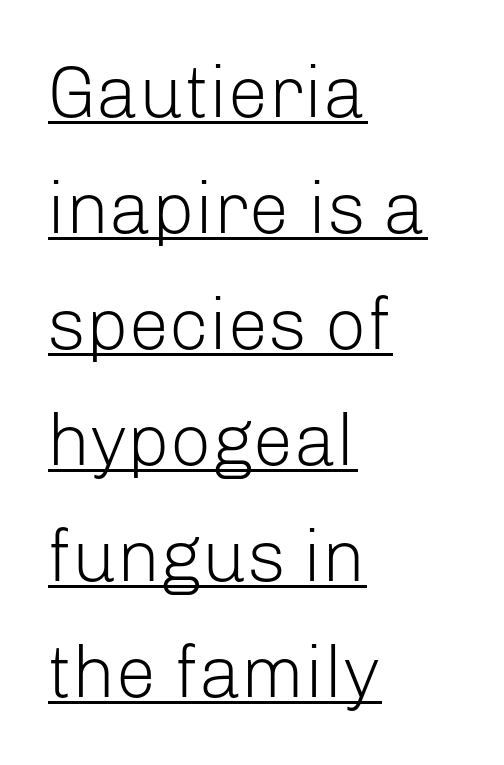
{"serif": "no", "italic": "no", "bold": "no", "weight": "light", "width": "normal", "stroke_contrast": "low", "x_height": "medium", "monospaced": "no", "underline": "yes", "align": "left", "line_spacing": "normal", "line_spacing_ratio": 1.59, "letter_spacing": "normal", "letter_spacing_em": 0.0, "glyph_px": 73}
